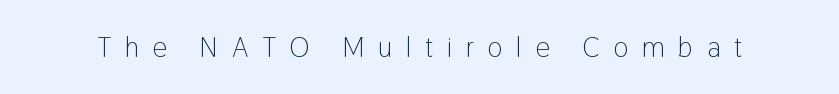
{"serif": "no", "italic": "no", "bold": "no", "weight": "light", "width": "condensed", "stroke_contrast": "low", "x_height": "medium", "monospaced": "no", "underline": "no", "letter_spacing": "wide", "letter_spacing_em": 0.49, "glyph_px": 28}
